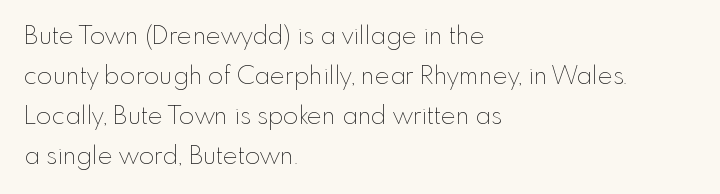
Q: Is the text bold? A: No.
Q: Is the text italic (slanted)? A: No, it is upright.
Q: Is the text underlined? A: No.
Q: How is the paragraph aligned? A: Left-aligned.
Q: Is the spacing between letters normal or unusually wide? A: Normal.
Q: Is the spacing between lines tight, normal or loose? A: Normal.
